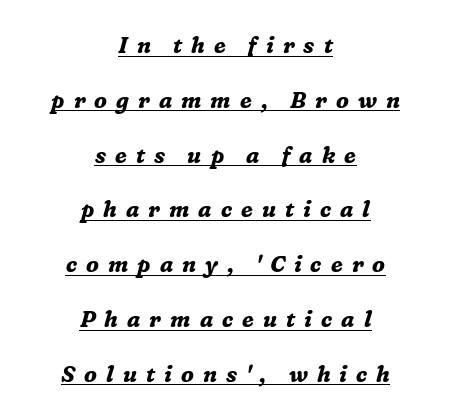
{"italic": "yes", "lean": "right", "slant_degrees": 16, "bold": "yes", "underline": "yes", "align": "center", "line_spacing": "loose", "line_spacing_ratio": 2.49, "letter_spacing": "wide", "letter_spacing_em": 0.41, "glyph_px": 22}
